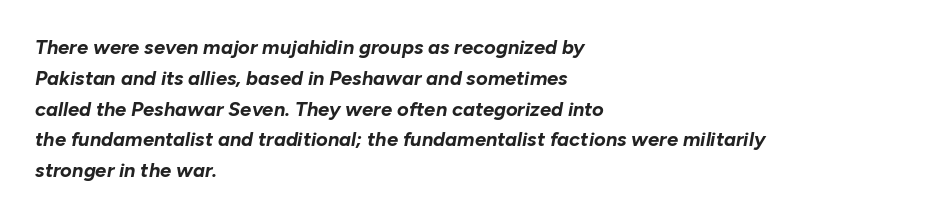
Look at the tracking — it's just the regular setting, nothing added. The strokes are fattened all the way to bold. Would a proofreader flag this as italicized? Yes. The paragraph shown leans on its left margin.
